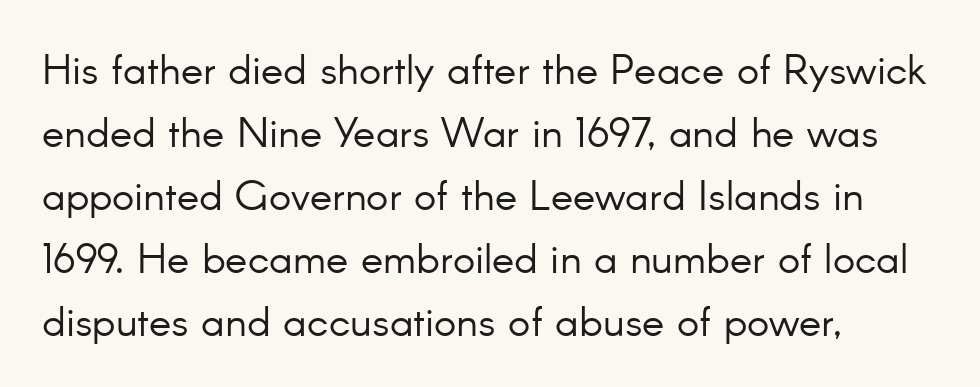
Letters rest on an invisible, unmarked baseline. The designer went with a sans here, leaving each stem footless. The rendering uses natural spacing where letterforms have individual widths. The horizontal fit of the characters is conventional and even. Left-aligned paragraph, ragged on the right.
